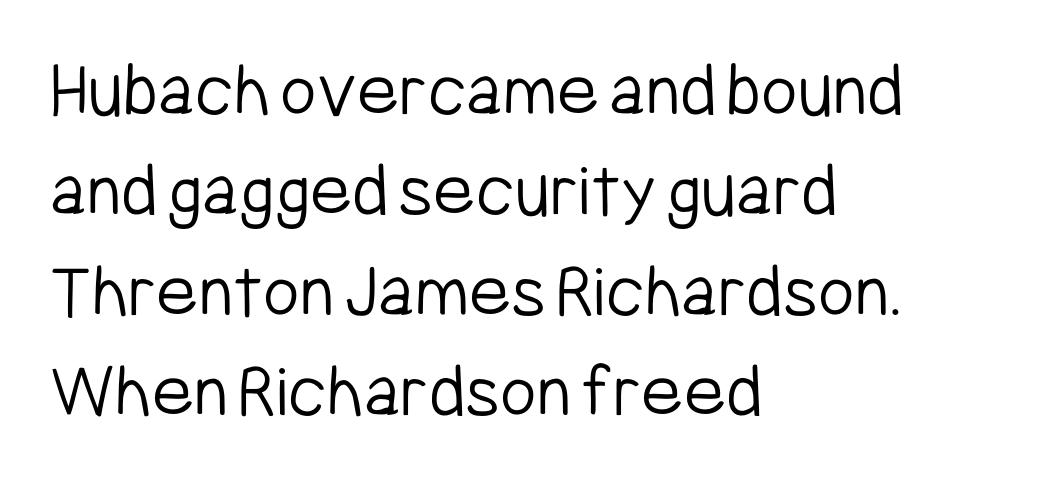
{"serif": "no", "italic": "no", "bold": "no", "weight": "light", "width": "condensed", "stroke_contrast": "low", "x_height": "medium", "monospaced": "no", "underline": "no", "align": "left", "line_spacing": "normal", "line_spacing_ratio": 1.27, "letter_spacing": "normal", "letter_spacing_em": 0.0, "glyph_px": 79}
